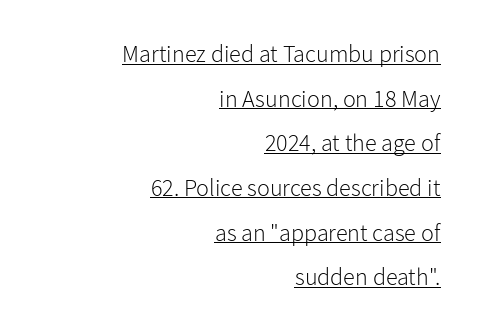
{"italic": "no", "bold": "no", "underline": "yes", "align": "right", "line_spacing_ratio": 1.86, "letter_spacing": "normal", "letter_spacing_em": 0.0, "glyph_px": 24}
